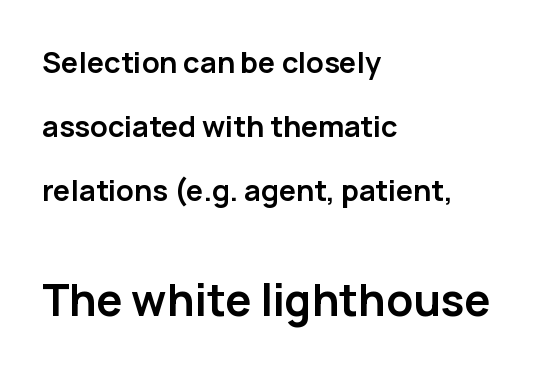
Q: Is the text bold? A: Yes.
Q: Is the text italic (slanted)? A: No, it is upright.
Q: Is the typeface a serif or a sans-serif typeface? A: Sans-serif.
Q: Is the text underlined? A: No.
Q: How is the paragraph aligned? A: Left-aligned.
Q: Is the spacing between letters normal or unusually wide? A: Normal.
Q: Is the spacing between lines tight, normal or loose? A: Loose.
Q: Which block of text is set in a larger size, the first (top) or the second (bottom)? A: The second (bottom) one.
Q: Width (condensed, normal, or wide)? A: Normal.
Q: Stroke contrast? A: Low.
Q: x-height? A: Medium.
Q: Monospaced? A: No.
